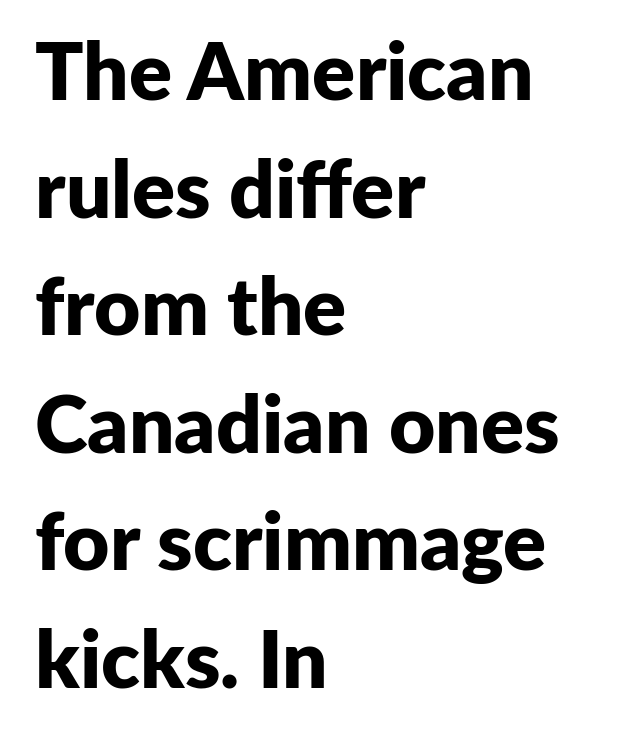
The image shows 80 px bold sans-serif type, upright; set left-aligned, normal line spacing (1.47x), normal letter spacing, not underlined; low stroke contrast and a medium x-height.
